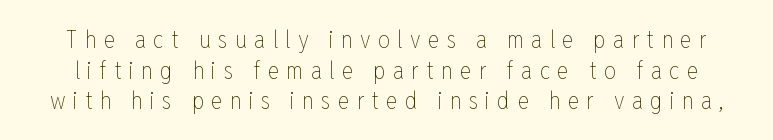
{"italic": "no", "bold": "no", "underline": "no", "line_spacing": "normal", "line_spacing_ratio": 1.28, "letter_spacing": "wide", "letter_spacing_em": 0.31, "glyph_px": 24}
